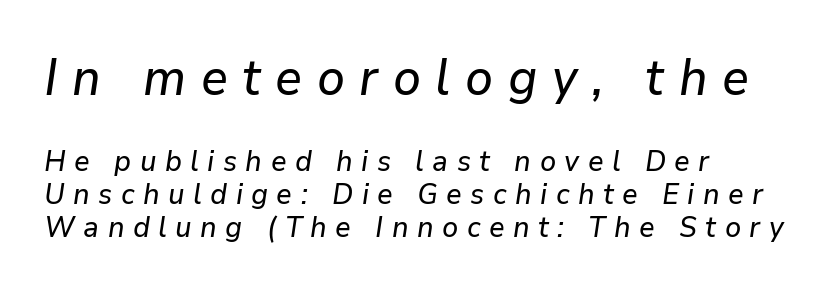
{"italic": "yes", "lean": "right", "slant_degrees": 9, "width": "normal", "stroke_contrast": "low", "x_height": "medium", "monospaced": "no", "underline": "no", "align": "left", "line_spacing": "tight", "line_spacing_ratio": 1.14, "letter_spacing": "wide", "letter_spacing_em": 0.29, "larger_block": "first", "size_ratio": 1.72, "glyph_px": 50}
